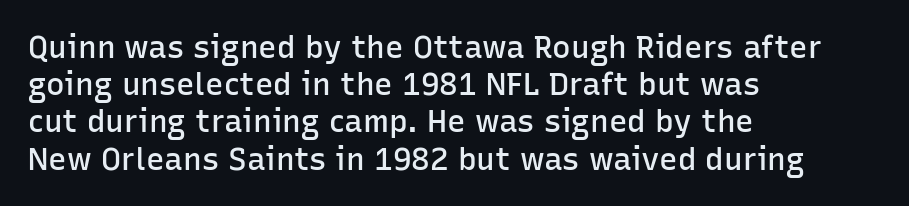
The image shows 31 px semibold sans-serif type, upright; set left-aligned, line spacing 1.2x, normal letter spacing, not underlined; low stroke contrast and a medium x-height.
